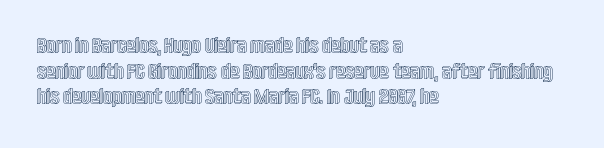
{"italic": "no", "underline": "no", "align": "left", "line_spacing_ratio": 1.22, "letter_spacing": "normal", "letter_spacing_em": 0.0, "glyph_px": 21}
